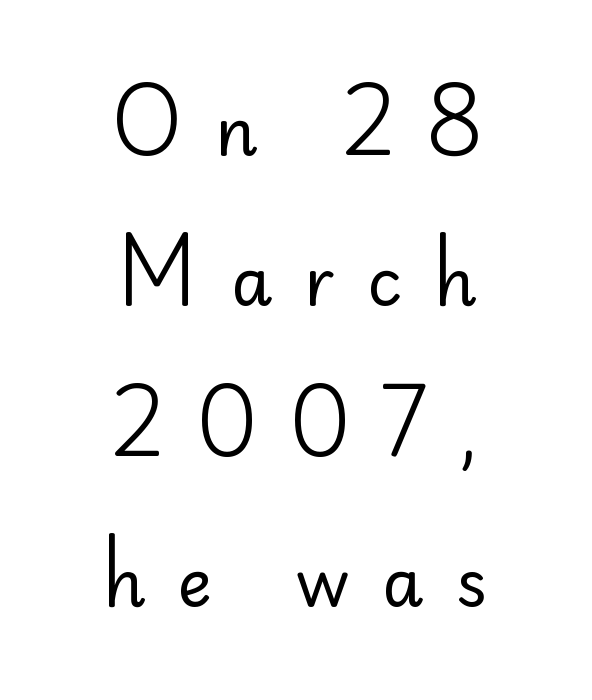
Q: Is the text bold? A: No.
Q: Is the text italic (slanted)? A: No, it is upright.
Q: Is the typeface a serif or a sans-serif typeface? A: Sans-serif.
Q: Is the text underlined? A: No.
Q: How is the paragraph aligned? A: Centered.
Q: Is the spacing between letters normal or unusually wide? A: Unusually wide.
Q: Is the spacing between lines tight, normal or loose? A: Loose.
Q: Width (condensed, normal, or wide)? A: Normal.
Q: Stroke contrast? A: Low.
Q: x-height? A: Small.
Q: Monospaced? A: No.
